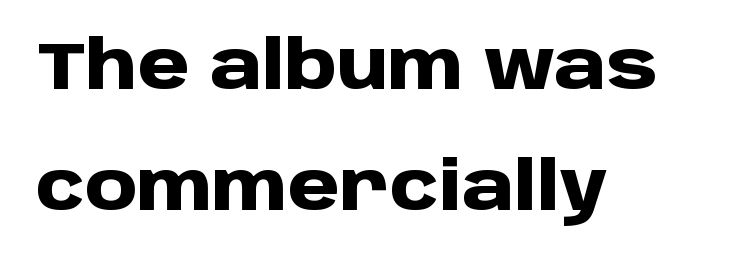
{"serif": "no", "italic": "no", "bold": "yes", "weight": "heavy", "width": "normal", "stroke_contrast": "low", "x_height": "large", "monospaced": "no", "underline": "no", "align": "left", "line_spacing_ratio": 1.83, "letter_spacing": "normal", "letter_spacing_em": 0.0, "glyph_px": 66}
